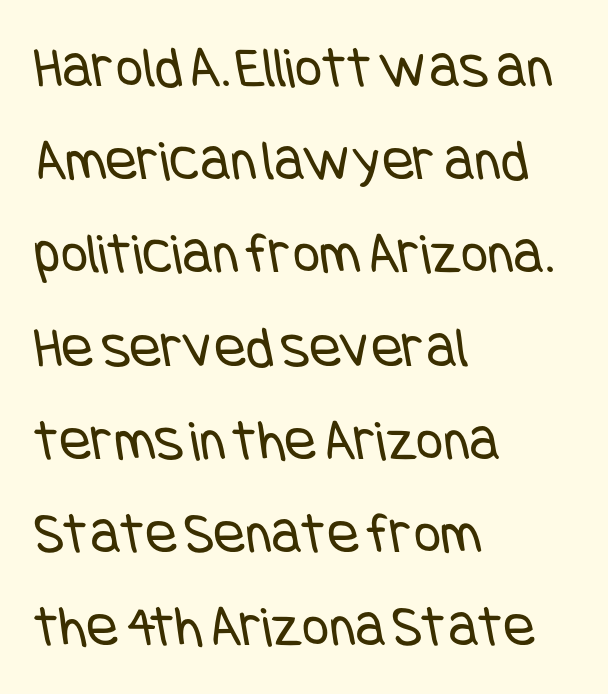
The letters look calm and open, with moderate or lighter stems. Successive baselines arrive at the customary interval. A bare baseline throughout the passage. The letterforms sit shoulder to shoulder at normal distance. Left-aligned paragraph, ragged on the right. Stroke terminals: plain, sans-serif.
